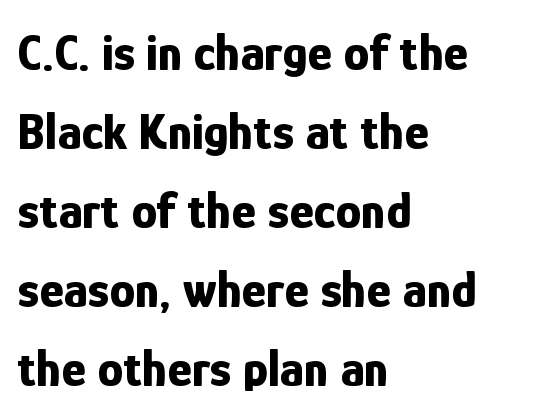
{"serif": "no", "italic": "no", "bold": "yes", "weight": "bold", "width": "condensed", "stroke_contrast": "low", "x_height": "medium", "monospaced": "no", "underline": "no", "align": "left", "line_spacing": "normal", "line_spacing_ratio": 1.52, "letter_spacing": "normal", "letter_spacing_em": 0.0, "glyph_px": 52}
